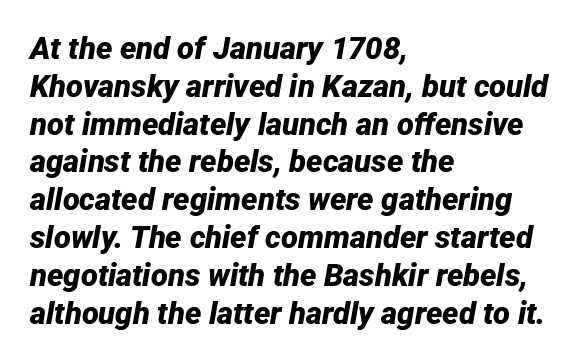
The image shows 31 px bold type, italic (leaning right); set left-aligned, line spacing 1.22x, normal letter spacing, not underlined; low stroke contrast and a medium x-height.
